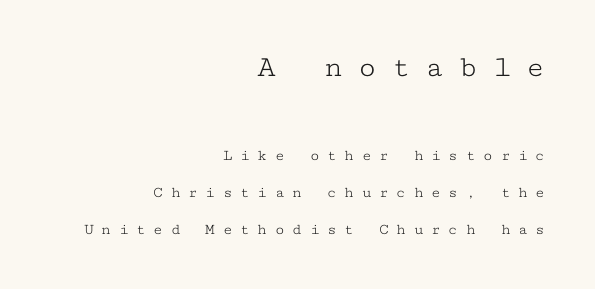
Does the type have serifs? Yes, each stem ends in a small foot. The typesetting does not lean heavy: it is not bold. A typesetter would call this heavily tracked-out type. The lettering holds an erect, upright posture throughout. The text block is weighted toward the right margin, trailing off unevenly leftward.
